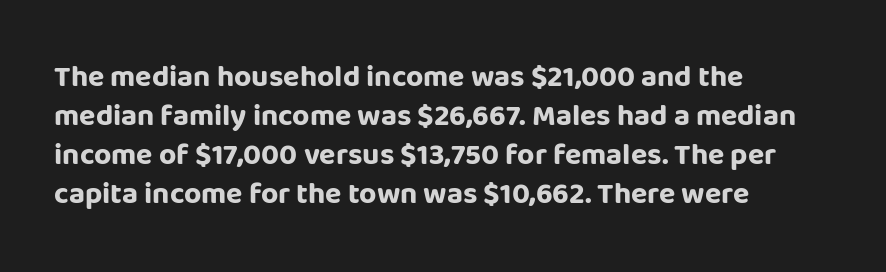
{"serif": "no", "italic": "no", "bold": "yes", "weight": "bold", "width": "normal", "stroke_contrast": "low", "x_height": "large", "monospaced": "no", "underline": "no", "align": "left", "line_spacing": "normal", "line_spacing_ratio": 1.3, "letter_spacing": "normal", "letter_spacing_em": 0.0, "glyph_px": 30}
